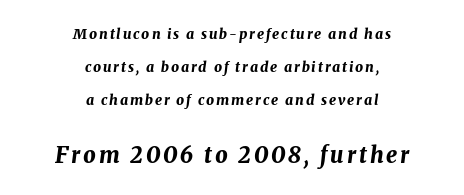
{"italic": "yes", "lean": "right", "slant_degrees": 8, "bold": "yes", "underline": "no", "align": "center", "line_spacing": "loose", "line_spacing_ratio": 2.35, "larger_block": "second", "size_ratio": 1.57, "glyph_px": 22}
